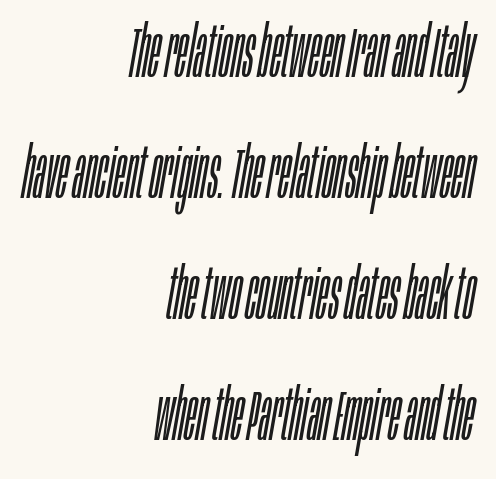
The image shows 70 px light, condensed type, italic (leaning right); set right-aligned, line spacing 1.73x, normal letter spacing, not underlined; low stroke contrast and a large x-height.
